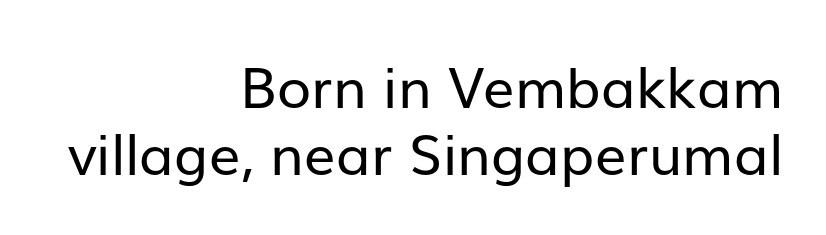
Anything drawn beneath the words? Only blank space. These lines keep a tight, regular rhythm from letter to letter. Vertical strokes here are truly vertical. Vertical stems look standard width or narrower in stroke.
